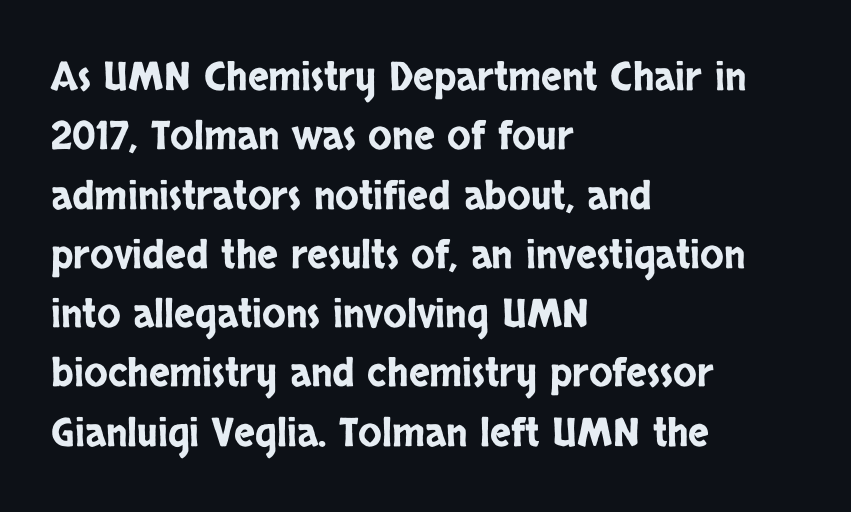
The image shows 39 px condensed sans-serif type, upright; set left-aligned, normal line spacing (1.52x), normal letter spacing, not underlined; low stroke contrast and a large x-height.
